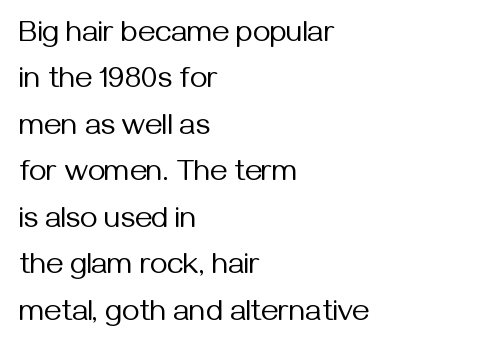
The designer left line spacing at the default. Letter spacing: default. Observe the absence of serifs on each vertical stroke in this sample. A student would call this left alignment; a typographer would say flush left, rag right.
